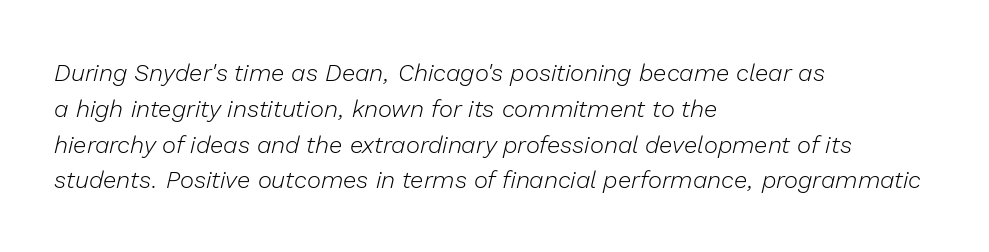
The passage shown leans; its letterforms are oblique. The letterforms sit at book weight or below. Leading matches the norm, producing a regular column. The paragraph shown leans on its left margin. Default kerning and tracking; the words read as compact shapes.
